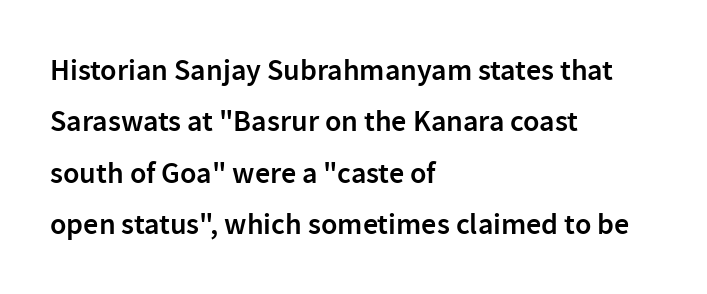
{"serif": "no", "italic": "no", "bold": "semi", "weight": "semibold", "width": "normal", "stroke_contrast": "low", "x_height": "medium", "monospaced": "no", "underline": "no", "align": "left", "line_spacing_ratio": 1.71, "letter_spacing": "normal", "letter_spacing_em": 0.0, "glyph_px": 30}
